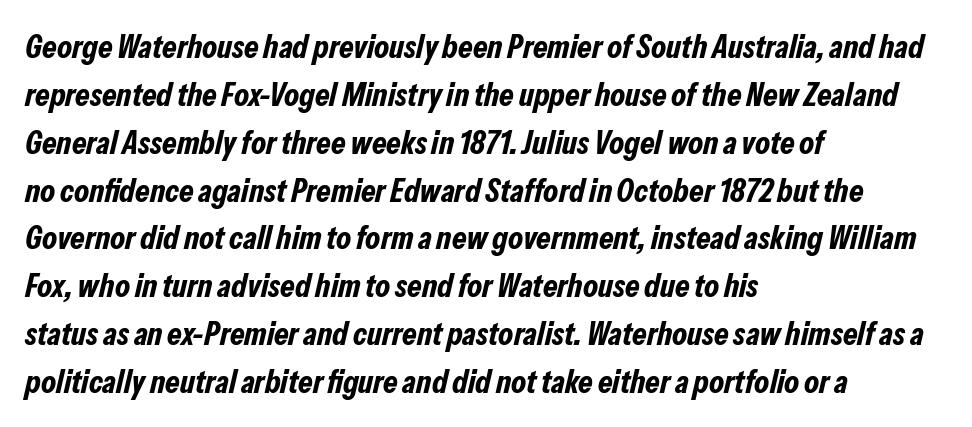
Compared with typical paragraphs, the rows here are spaced about the same. The face used here is proportionally spaced, like ordinary book or web type. Clear beneath every line of the passage. Chunky letters — that's bold for sure.
